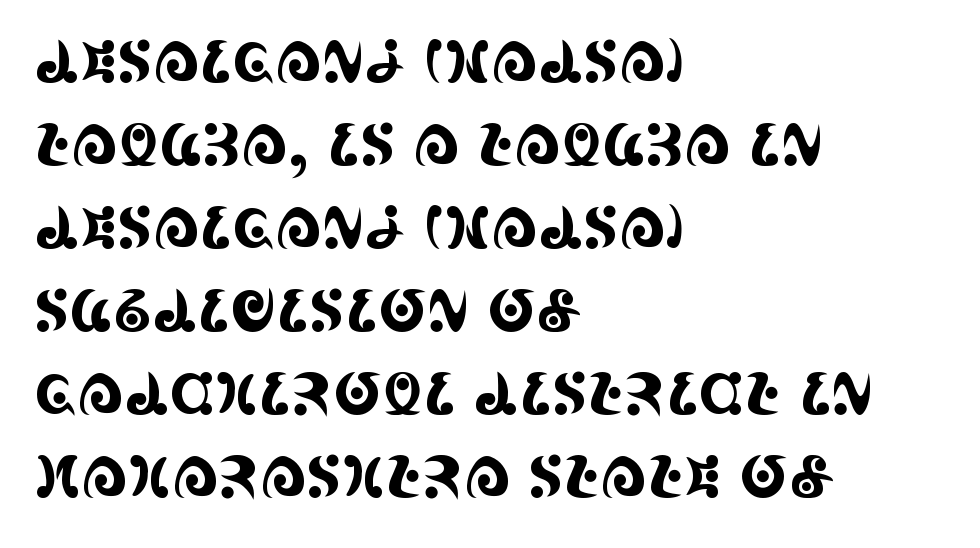
The image shows 58 px condensed serif type, upright; set left-aligned, normal line spacing (1.43x), normal letter spacing, not underlined; a large x-height.
